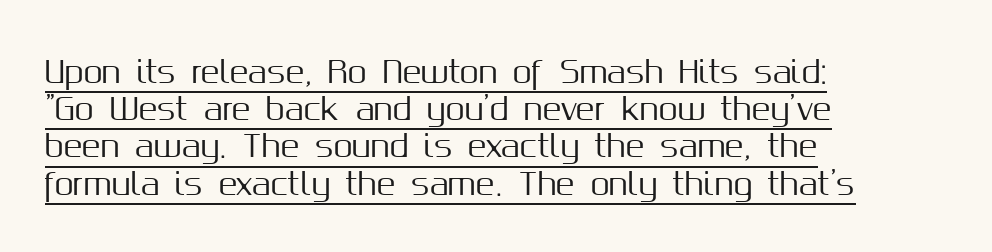
The image shows 31 px sans-serif type, upright; set left-aligned, line spacing 1.2x, normal letter spacing, underlined; medium stroke contrast and a medium x-height.
